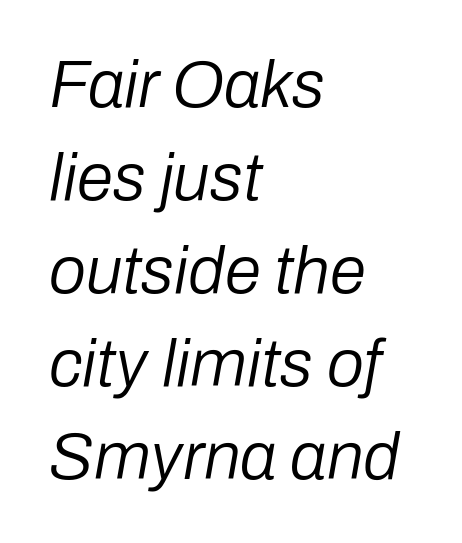
A typesetter would mark this as italic. The letterforms sit shoulder to shoulder at normal distance. Unmarked baselines from the first word to the last. The lines in this sample share a left origin and differ only in where they stop.
